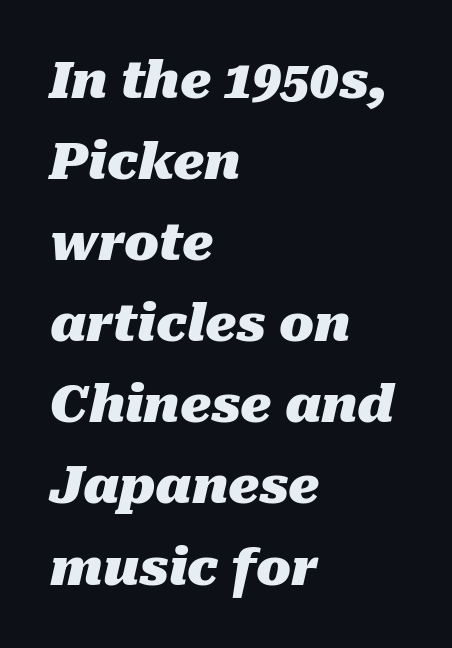
Visually the block forms a straight wall on the left and a jagged coastline on the right. Does the lettering tilt? It does — this is italic. Plenty of ink on the page — the face is bold. The tracking reads as untouched default to a designer's eye. Rule under the text: the space is simply empty.
